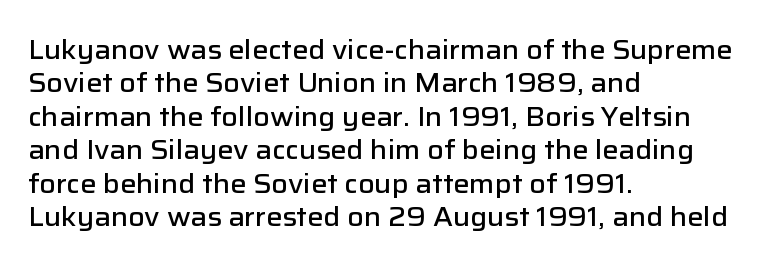
The image shows 27 px text type, upright; set left-aligned, line spacing 1.24x, normal letter spacing, not underlined.
